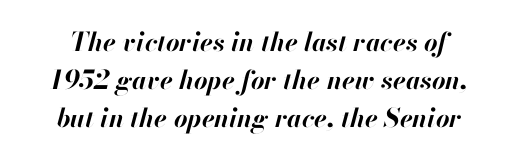
Line spacing here is normal. When letters slant like this, we call the style italic. Students, note that the glyphs here touch the page at normal intervals. Each line is balanced around a shared central axis.
